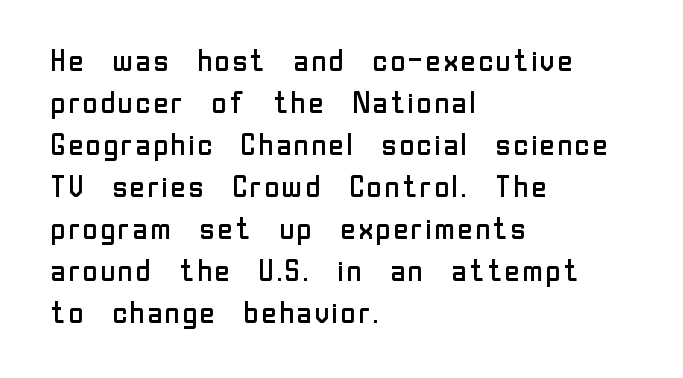
The image shows 30 px regular-weight sans-serif type, upright; set left-aligned, normal line spacing (1.4x), normal letter spacing, not underlined; low stroke contrast and a medium x-height.
